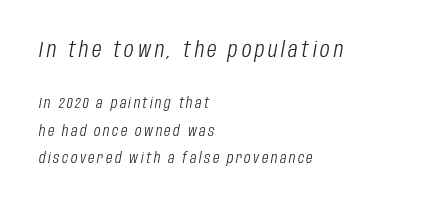
{"italic": "yes", "lean": "right", "slant_degrees": 10, "bold": "no", "underline": "no", "align": "left", "line_spacing_ratio": 1.81, "larger_block": "first", "size_ratio": 1.47, "glyph_px": 22}
